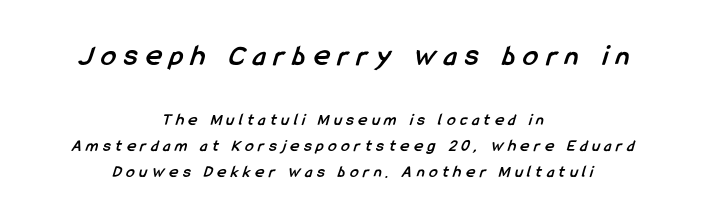
The image shows 30 px semibold, condensed sans-serif type; set centered, normal line spacing (1.53x), unusually wide letter spacing (+0.28 em), not underlined; the first (top) block is 1.76x larger; low stroke contrast and a medium x-height.
